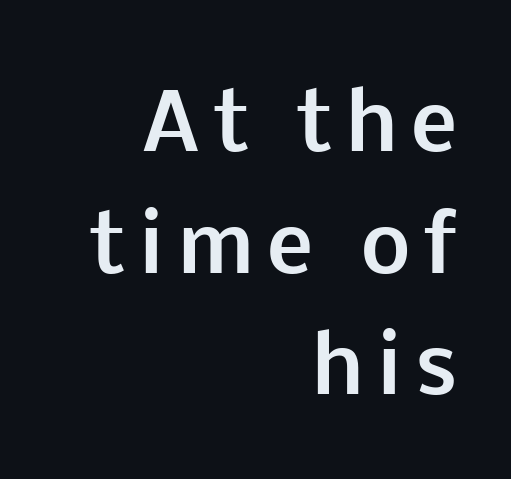
{"serif": "no", "italic": "no", "bold": "yes", "weight": "bold", "width": "normal", "stroke_contrast": "low", "x_height": "medium", "monospaced": "no", "underline": "no", "align": "right", "line_spacing": "normal", "line_spacing_ratio": 1.56, "glyph_px": 78}
